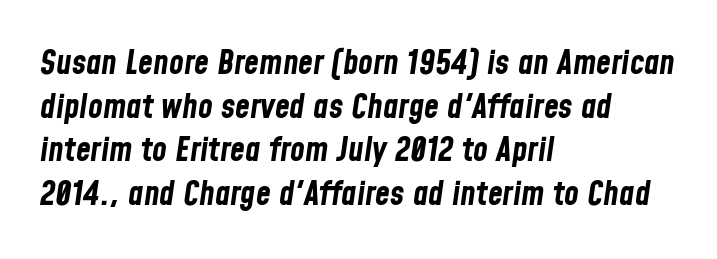
{"italic": "yes", "lean": "right", "slant_degrees": 8, "bold": "yes", "weight": "bold", "width": "condensed", "stroke_contrast": "low", "x_height": "medium", "monospaced": "no", "underline": "no", "align": "left", "line_spacing": "normal", "line_spacing_ratio": 1.28, "letter_spacing": "normal", "letter_spacing_em": 0.0, "glyph_px": 34}
